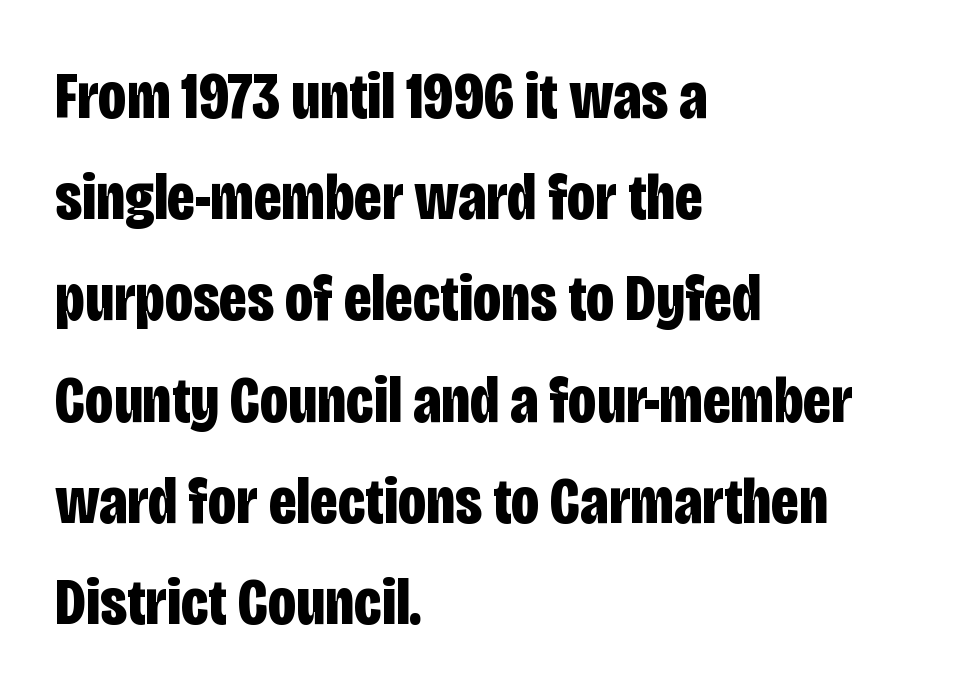
Q: Is the text bold? A: Yes.
Q: Is the text italic (slanted)? A: No, it is upright.
Q: Is the typeface a serif or a sans-serif typeface? A: Sans-serif.
Q: Is the text underlined? A: No.
Q: How is the paragraph aligned? A: Left-aligned.
Q: Is the spacing between letters normal or unusually wide? A: Normal.
Q: Is the spacing between lines tight, normal or loose? A: Normal.
Q: Width (condensed, normal, or wide)? A: Condensed.
Q: Stroke contrast? A: Low.
Q: x-height? A: Large.
Q: Monospaced? A: No.
